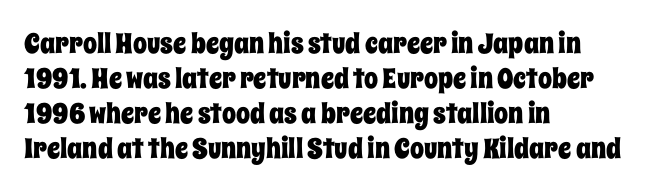
{"italic": "no", "width": "condensed", "stroke_contrast": "low", "x_height": "large", "monospaced": "no", "underline": "no", "align": "left", "line_spacing": "normal", "line_spacing_ratio": 1.25, "letter_spacing": "normal", "letter_spacing_em": 0.0, "glyph_px": 28}
